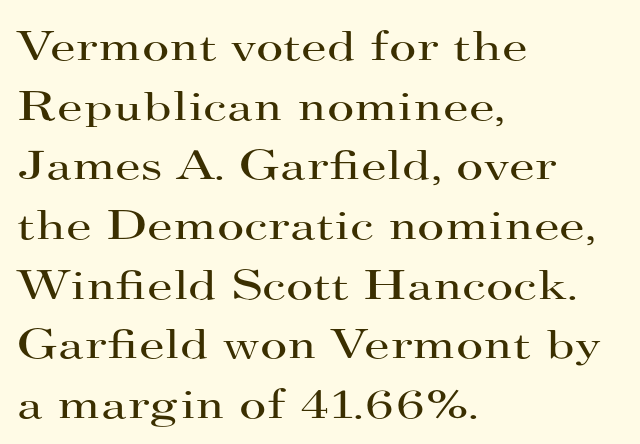
Q: Is the text bold? A: No.
Q: Is the text italic (slanted)? A: No, it is upright.
Q: Is the typeface a serif or a sans-serif typeface? A: Serif.
Q: Is the text underlined? A: No.
Q: How is the paragraph aligned? A: Left-aligned.
Q: Is the spacing between letters normal or unusually wide? A: Normal.
Q: Is the spacing between lines tight, normal or loose? A: Normal.
Q: Width (condensed, normal, or wide)? A: Wide.
Q: Stroke contrast? A: High.
Q: x-height? A: Small.
Q: Monospaced? A: No.
